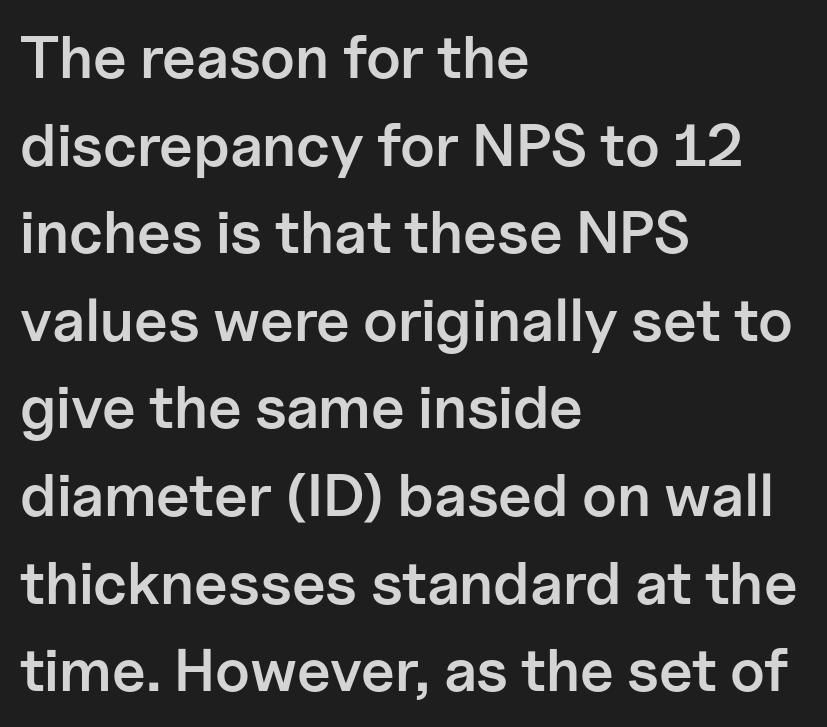
{"serif": "no", "italic": "no", "bold": "semi", "weight": "semibold", "width": "normal", "stroke_contrast": "low", "x_height": "medium", "monospaced": "no", "underline": "no", "align": "left", "line_spacing": "normal", "line_spacing_ratio": 1.46, "letter_spacing": "normal", "letter_spacing_em": 0.0, "glyph_px": 60}
